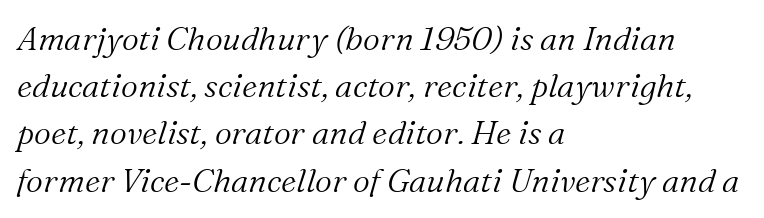
I'd call this a serif setting — the letters wear small feet. Weight: regular or lighter. The text carries the slant typical of an italic or oblique font. The type is set solid horizontally, with unmodified tracking. Each row of text sits above clean, open space.
